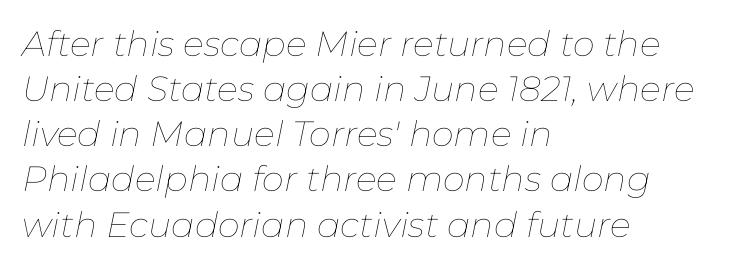
{"italic": "yes", "lean": "right", "slant_degrees": 11, "bold": "no", "weight": "thin", "width": "normal", "stroke_contrast": "low", "x_height": "medium", "monospaced": "no", "underline": "no", "align": "left", "line_spacing": "normal", "line_spacing_ratio": 1.29, "letter_spacing": "normal", "letter_spacing_em": 0.0, "glyph_px": 35}
